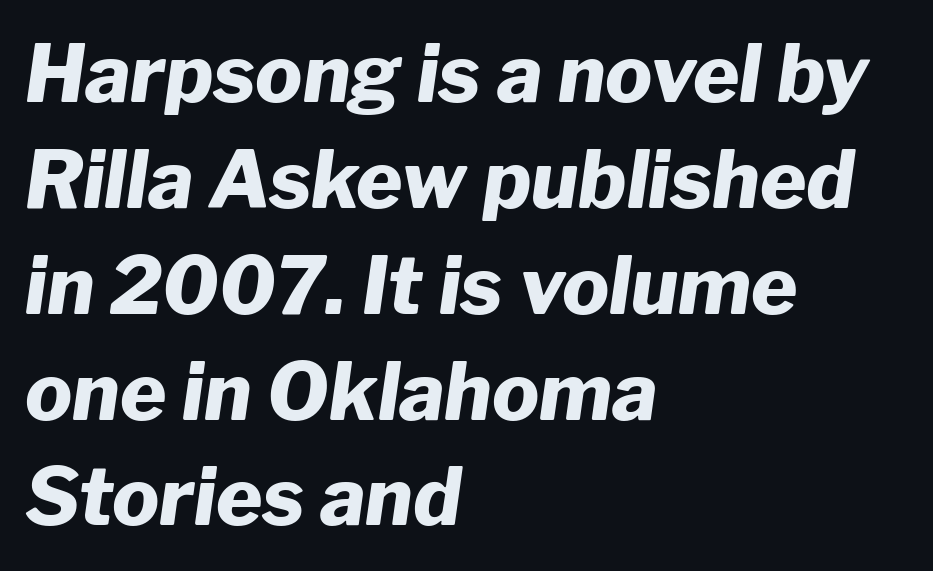
Q: Is the text bold? A: Yes.
Q: Is the text italic (slanted)? A: Yes, it leans right by about 8 degrees.
Q: Is the text underlined? A: No.
Q: How is the paragraph aligned? A: Left-aligned.
Q: Is the spacing between letters normal or unusually wide? A: Normal.
Q: Is the spacing between lines tight, normal or loose? A: Normal.
Q: Width (condensed, normal, or wide)? A: Normal.
Q: Stroke contrast? A: Low.
Q: x-height? A: Medium.
Q: Monospaced? A: No.
